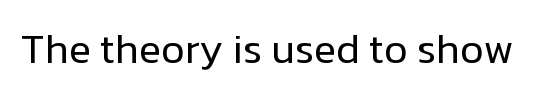
The strip under each line holds only bare page. Summary of weight: not heavy and not bold. Do the letters lean? They stand straight. A typesetter would call this zero additional tracking. Note: no serifs on the glyphs.
